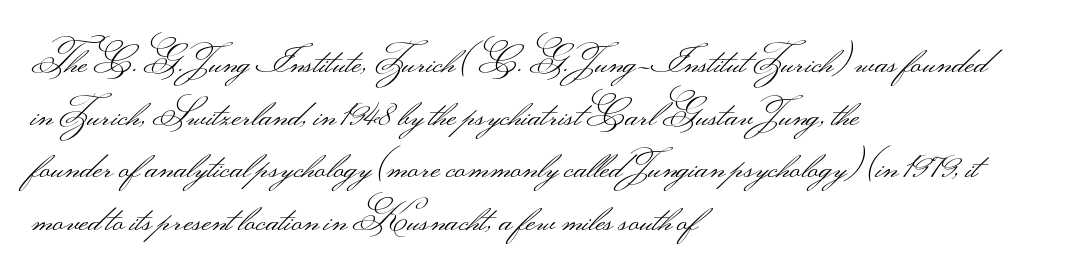
Q: Is the text bold? A: No.
Q: Is the text italic (slanted)? A: Yes.
Q: Is the typeface a serif or a sans-serif typeface? A: Sans-serif.
Q: Is the text underlined? A: No.
Q: How is the paragraph aligned? A: Left-aligned.
Q: Is the spacing between letters normal or unusually wide? A: Normal.
Q: Is the spacing between lines tight, normal or loose? A: Normal.
Q: Width (condensed, normal, or wide)? A: Wide.
Q: Stroke contrast? A: Medium.
Q: Monospaced? A: No.
